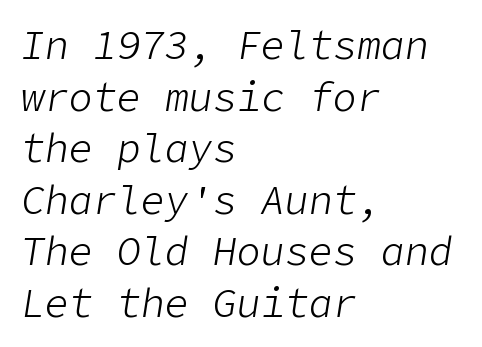
The image shows 40 px light type, italic (leaning right); set left-aligned, normal line spacing (1.29x), normal letter spacing, not underlined; low stroke contrast and a medium x-height.
